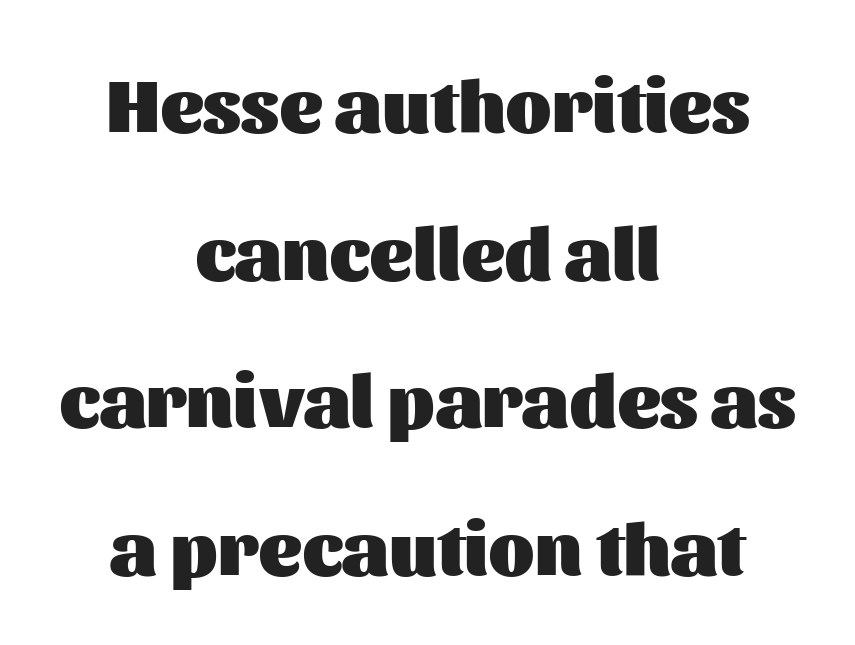
{"serif": "no", "italic": "no", "bold": "yes", "weight": "heavy", "width": "normal", "stroke_contrast": "medium", "x_height": "medium", "monospaced": "no", "underline": "no", "align": "center", "line_spacing": "loose", "line_spacing_ratio": 1.97, "letter_spacing": "normal", "letter_spacing_em": 0.0, "glyph_px": 75}
